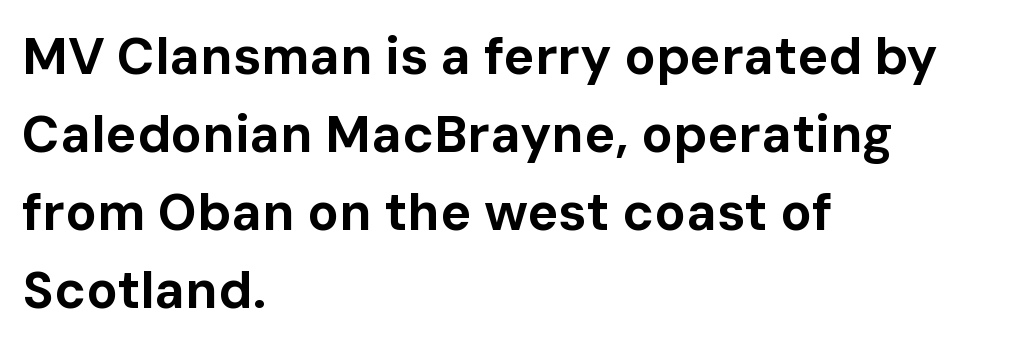
{"serif": "no", "italic": "no", "bold": "yes", "weight": "bold", "width": "normal", "stroke_contrast": "low", "x_height": "medium", "monospaced": "no", "underline": "no", "align": "left", "line_spacing": "normal", "line_spacing_ratio": 1.5, "letter_spacing": "normal", "letter_spacing_em": 0.0, "glyph_px": 52}
